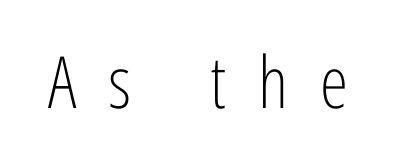
Q: Is the text bold? A: No.
Q: Is the text italic (slanted)? A: No, it is upright.
Q: Is the typeface a serif or a sans-serif typeface? A: Sans-serif.
Q: Is the text underlined? A: No.
Q: Is the spacing between letters normal or unusually wide? A: Unusually wide.
Q: Width (condensed, normal, or wide)? A: Condensed.
Q: Stroke contrast? A: Low.
Q: x-height? A: Medium.
Q: Monospaced? A: No.
